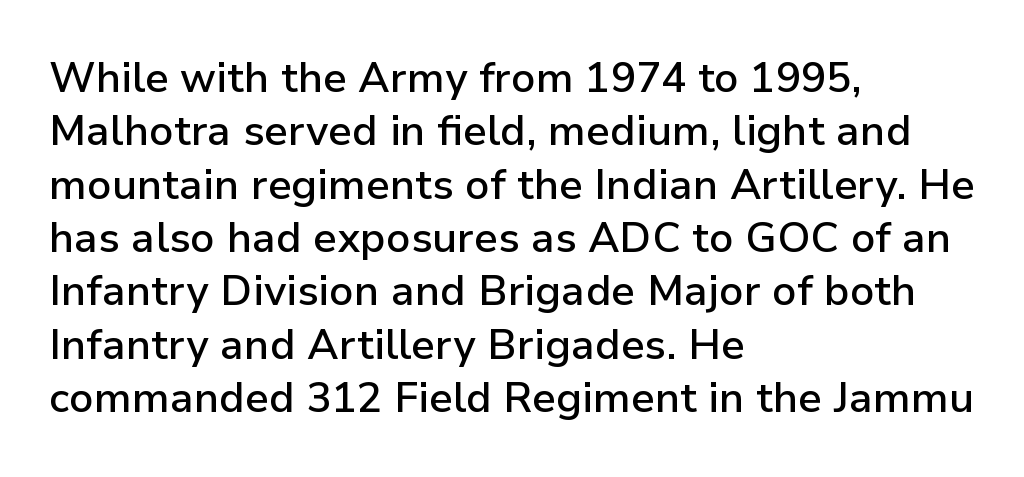
This is roman type, the default non-slanted kind. Look at the tracking — it's just the regular setting, nothing added. Notice how the passage keeps a crisp vertical edge on the left only. Rule under the text: the space is simply empty.
